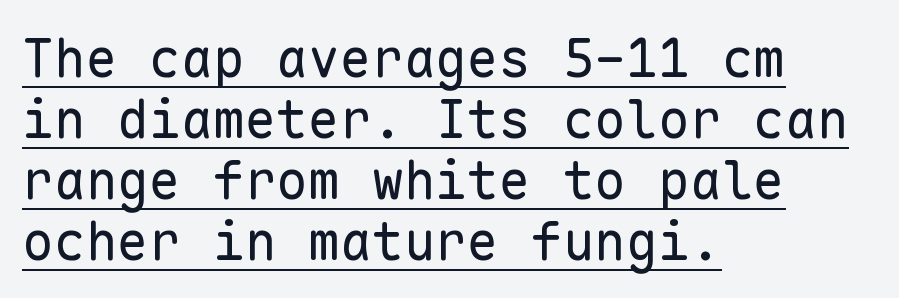
Note: no serifs on the glyphs. Students, note that the glyphs here touch the page at normal intervals. Rows of type sit shoulder to shoulder in the vertical direction. The sample's only ornament is a line tracing under the words. Designer's note — italics off, roman on. Think of a typewriter: that constant character pitch is what you see here.
